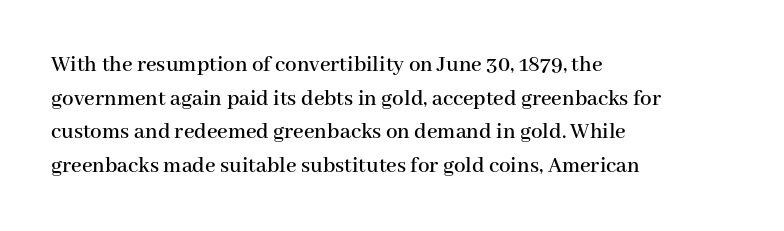
Q: Is the text italic (slanted)? A: No, it is upright.
Q: Is the text underlined? A: No.
Q: How is the paragraph aligned? A: Left-aligned.
Q: Is the spacing between letters normal or unusually wide? A: Normal.
Q: Is the spacing between lines tight, normal or loose? A: Normal.
